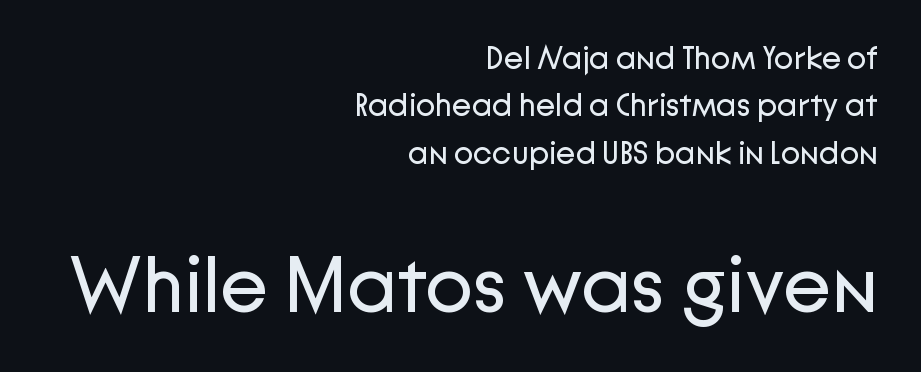
Q: Is the text bold? A: No.
Q: Is the text italic (slanted)? A: No, it is upright.
Q: Is the typeface a serif or a sans-serif typeface? A: Sans-serif.
Q: Is the text underlined? A: No.
Q: How is the paragraph aligned? A: Right-aligned.
Q: Is the spacing between letters normal or unusually wide? A: Normal.
Q: Is the spacing between lines tight, normal or loose? A: Normal.
Q: Which block of text is set in a larger size, the first (top) or the second (bottom)? A: The second (bottom) one.
Q: Width (condensed, normal, or wide)? A: Normal.
Q: Stroke contrast? A: Low.
Q: x-height? A: Medium.
Q: Monospaced? A: No.
